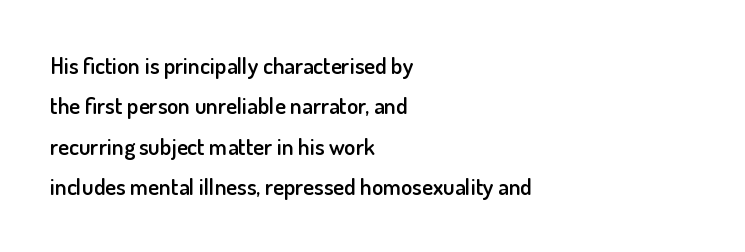
Q: Is the text bold? A: Semi-bold.
Q: Is the text italic (slanted)? A: No, it is upright.
Q: Is the text underlined? A: No.
Q: How is the paragraph aligned? A: Left-aligned.
Q: Is the spacing between letters normal or unusually wide? A: Normal.
